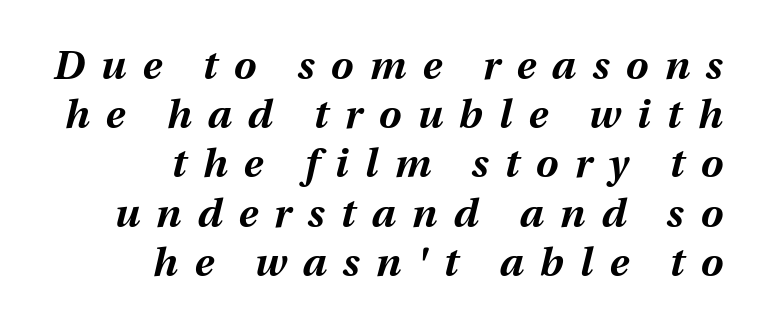
The typesetter chose a ragged-left arrangement here. Set as a true bold cut, around the 700 mark. Quick note: underline off. The letters advance in unequal steps, a hallmark of proportional type.
